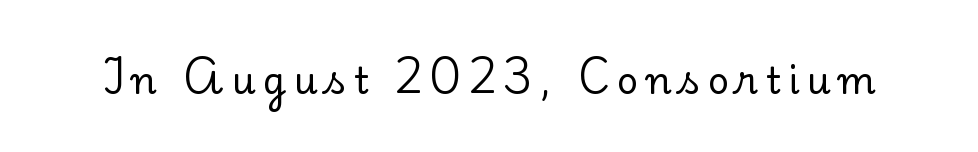
You could not count columns in this text — the font is proportionally spaced. Check the space under the baseline: it is left empty. Glyph-to-glyph distance is far greater than everyday printed text. Every stem runs plumb, perpendicular to the baseline. Serif or sans? Serif — the stroke terminals have little feet.
